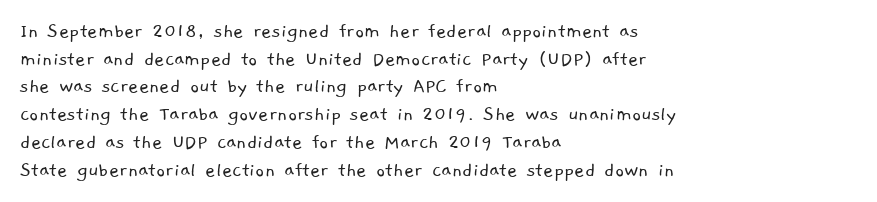
Q: Is the text bold? A: No.
Q: Is the text underlined? A: No.
Q: How is the paragraph aligned? A: Left-aligned.
Q: Is the spacing between letters normal or unusually wide? A: Normal.
Q: Is the spacing between lines tight, normal or loose? A: Normal.
